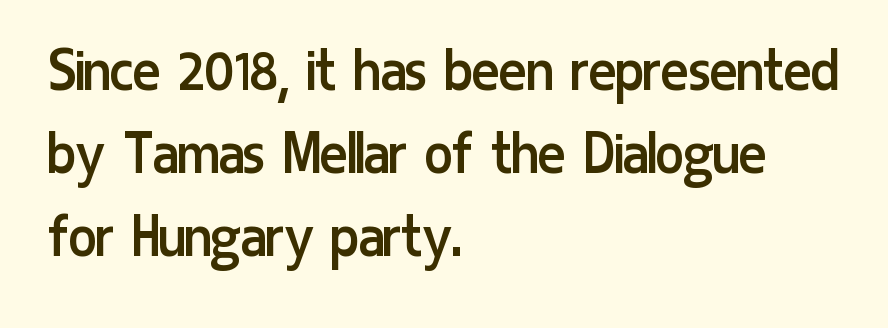
The image shows 66 px regular-weight, condensed sans-serif type, upright; set left-aligned, normal line spacing (1.26x), normal letter spacing, not underlined; low stroke contrast and a medium x-height.
